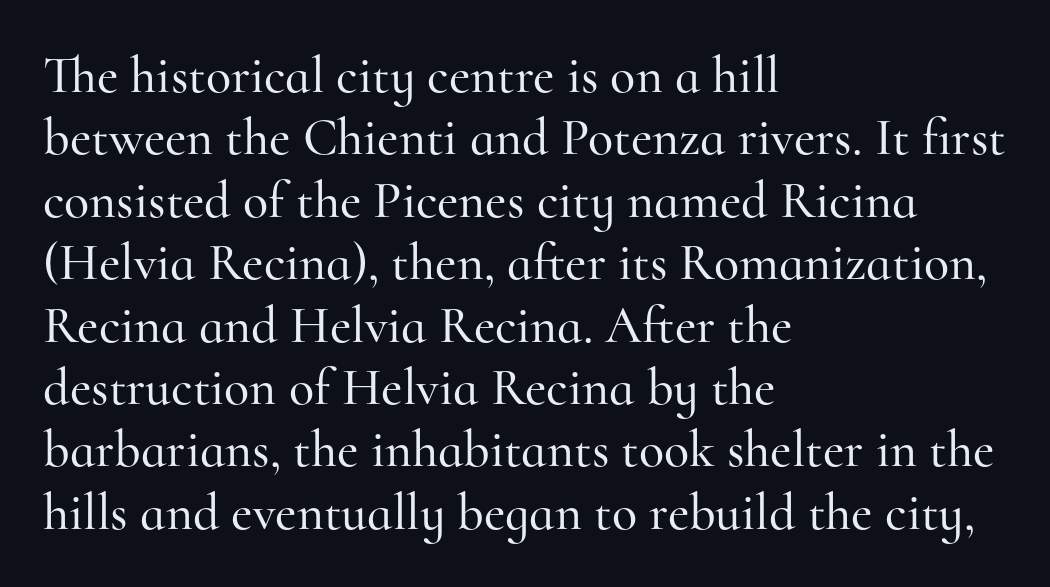
The compositor pushed each line to the left boundary. In terms of letterform style, serifs are clearly present. Do the characters align in a grid? No, the font is proportional. Descender tails drop into unmarked territory.
